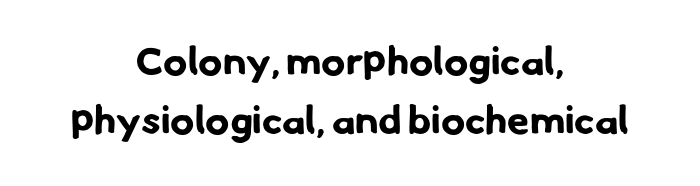
The image shows 40 px bold sans-serif type; set centered, normal line spacing (1.48x), normal letter spacing, not underlined; low stroke contrast and a small x-height.
